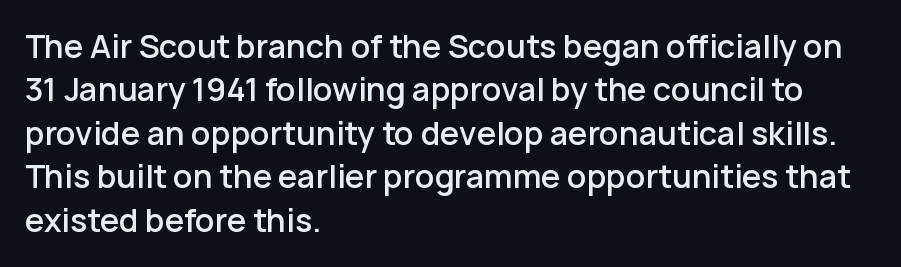
Leading matches the norm, producing a regular column. Left-aligned paragraph, ragged on the right. These lines are composed in type without serifs. Beneath every word, the page is bare. Letter spacing: default.
